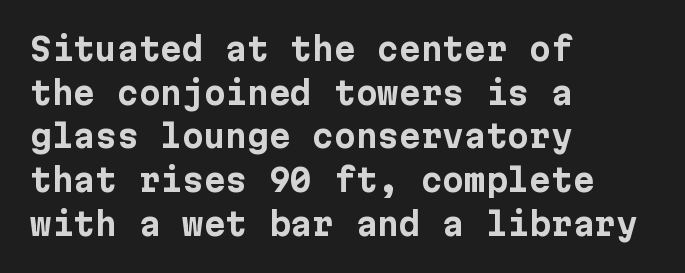
These words are printed bold, with thick strokes throughout. A sans-serif font was chosen for this passage. The vertical gap from one line to the next is medium. The typesetter chose a ragged-right arrangement here. Italic: no, the glyphs are upright roman. The letters sit at their default tracking, neither squeezed nor spread.
